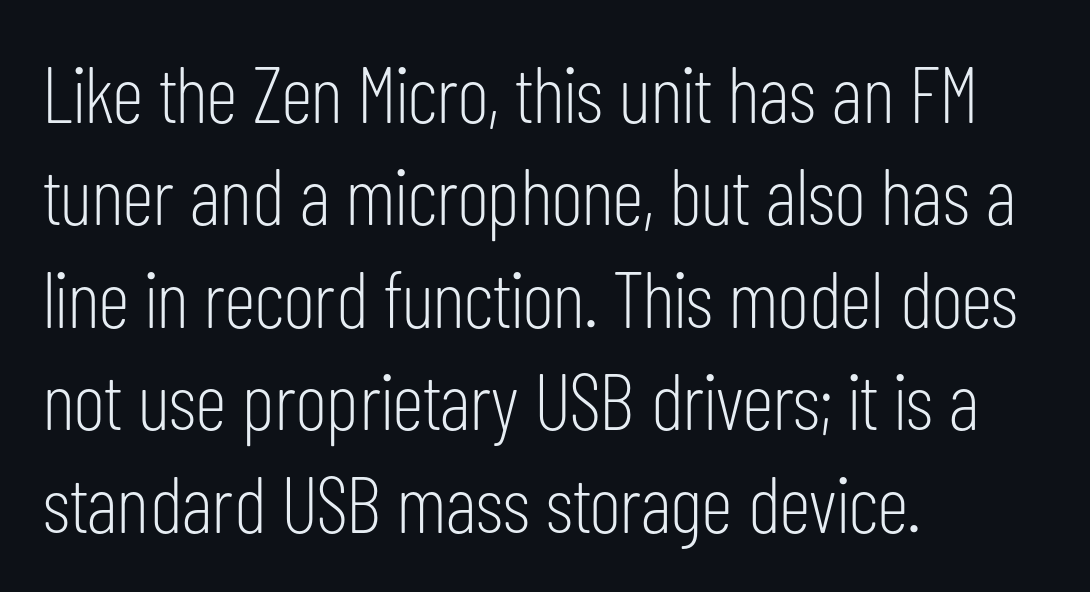
The image shows 80 px light, condensed sans-serif type, upright; set left-aligned, normal line spacing (1.28x), normal letter spacing, not underlined; low stroke contrast and a medium x-height.
